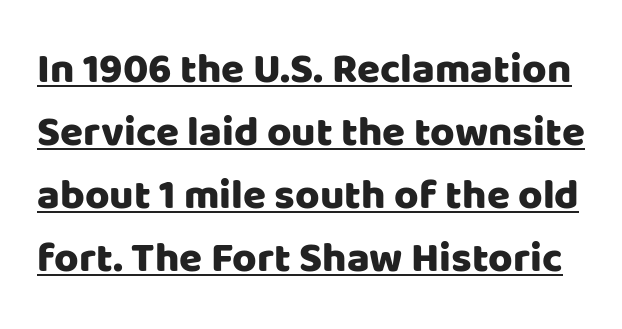
Q: Is the text italic (slanted)? A: No, it is upright.
Q: Is the typeface a serif or a sans-serif typeface? A: Sans-serif.
Q: Is the text underlined? A: Yes.
Q: Is the spacing between letters normal or unusually wide? A: Normal.
Q: Is the spacing between lines tight, normal or loose? A: Normal.
Q: Width (condensed, normal, or wide)? A: Normal.
Q: Stroke contrast? A: Low.
Q: x-height? A: Large.
Q: Monospaced? A: No.
